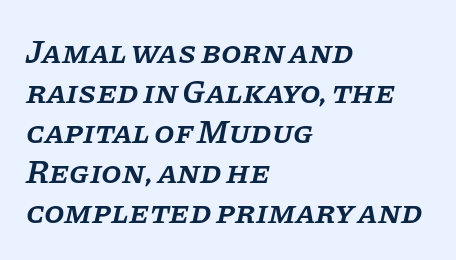
The image shows 33 px semibold serif type, italic (leaning right); set left-aligned, line spacing 1.21x, normal letter spacing, not underlined; low stroke contrast and a large x-height.
